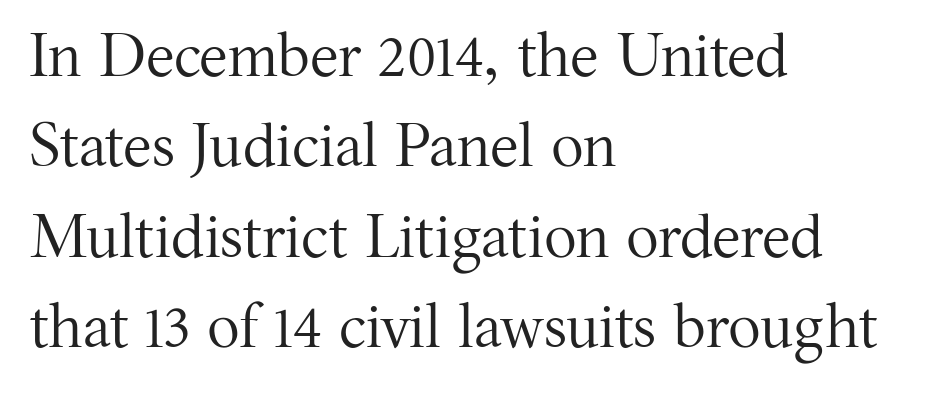
Q: Is the text bold? A: No.
Q: Is the text italic (slanted)? A: No, it is upright.
Q: Is the typeface a serif or a sans-serif typeface? A: Serif.
Q: Is the text underlined? A: No.
Q: How is the paragraph aligned? A: Left-aligned.
Q: Is the spacing between letters normal or unusually wide? A: Normal.
Q: Is the spacing between lines tight, normal or loose? A: Normal.
Q: Width (condensed, normal, or wide)? A: Normal.
Q: Stroke contrast? A: Medium.
Q: x-height? A: Medium.
Q: Monospaced? A: No.
